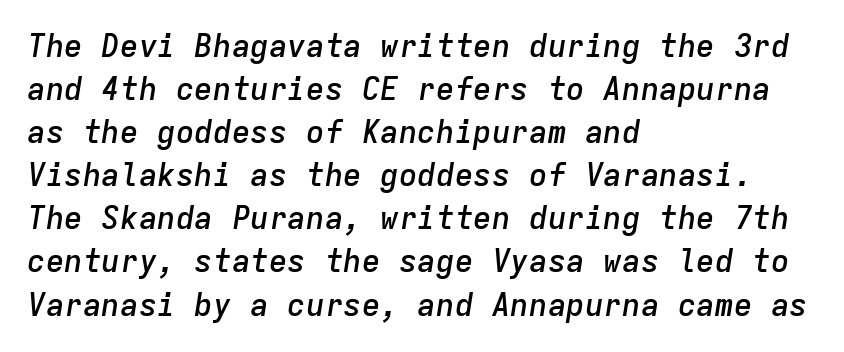
Q: Is the text bold? A: Semi-bold.
Q: Is the text italic (slanted)? A: Yes, it leans right by about 9 degrees.
Q: Is the text underlined? A: No.
Q: How is the paragraph aligned? A: Left-aligned.
Q: Is the spacing between letters normal or unusually wide? A: Normal.
Q: Is the spacing between lines tight, normal or loose? A: Normal.
Q: Width (condensed, normal, or wide)? A: Normal.
Q: Stroke contrast? A: Low.
Q: x-height? A: Medium.
Q: Monospaced? A: Yes.
